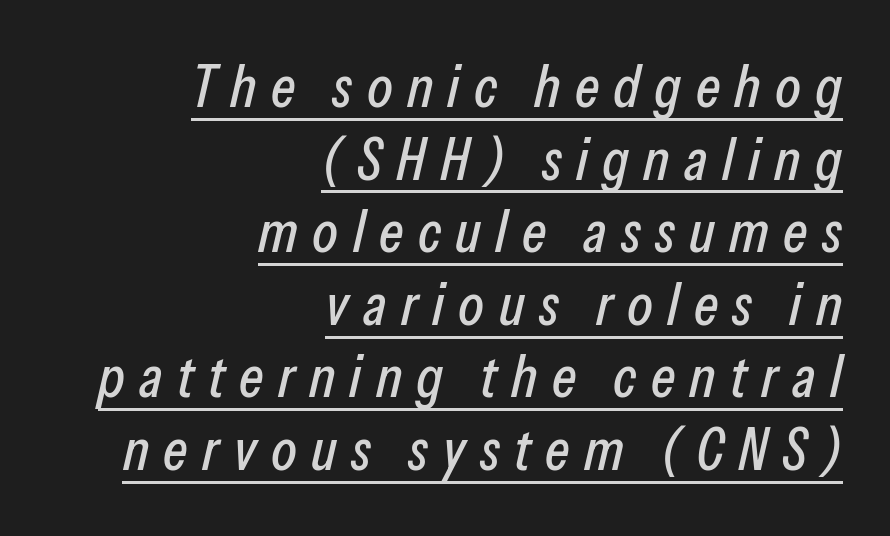
Q: Is the text italic (slanted)? A: Yes, it leans right by about 13 degrees.
Q: Is the text underlined? A: Yes.
Q: How is the paragraph aligned? A: Right-aligned.
Q: Is the spacing between letters normal or unusually wide? A: Unusually wide.
Q: Width (condensed, normal, or wide)? A: Condensed.
Q: Stroke contrast? A: Low.
Q: x-height? A: Medium.
Q: Monospaced? A: No.
